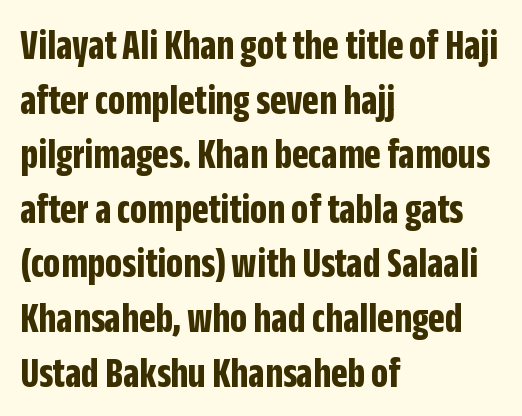
{"serif": "no", "italic": "no", "bold": "yes", "weight": "bold", "width": "condensed", "stroke_contrast": "low", "x_height": "large", "monospaced": "no", "underline": "no", "align": "left", "line_spacing": "normal", "line_spacing_ratio": 1.27, "letter_spacing": "normal", "letter_spacing_em": 0.0, "glyph_px": 43}
